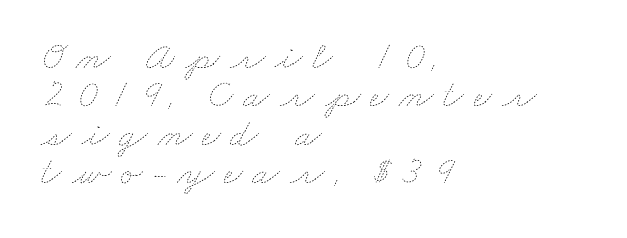
{"bold": "no", "weight": "thin", "width": "wide", "stroke_contrast": "low", "x_height": "small", "monospaced": "no", "underline": "no", "align": "left", "line_spacing": "tight", "line_spacing_ratio": 0.96, "letter_spacing": "wide", "letter_spacing_em": 0.25, "glyph_px": 40}
